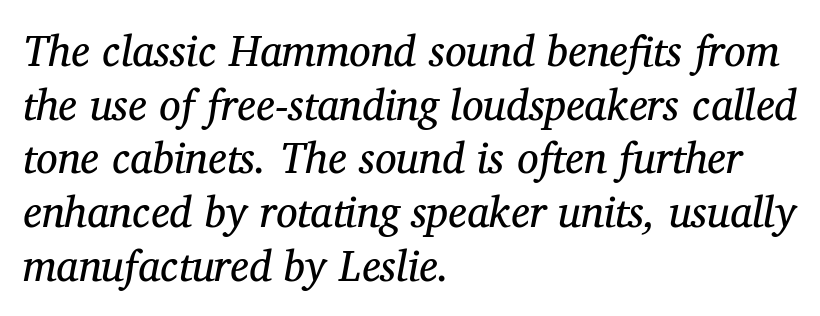
The image shows 43 px regular-weight serif type, italic (leaning right); set left-aligned, normal line spacing (1.25x), normal letter spacing, not underlined; medium stroke contrast and a medium x-height.
